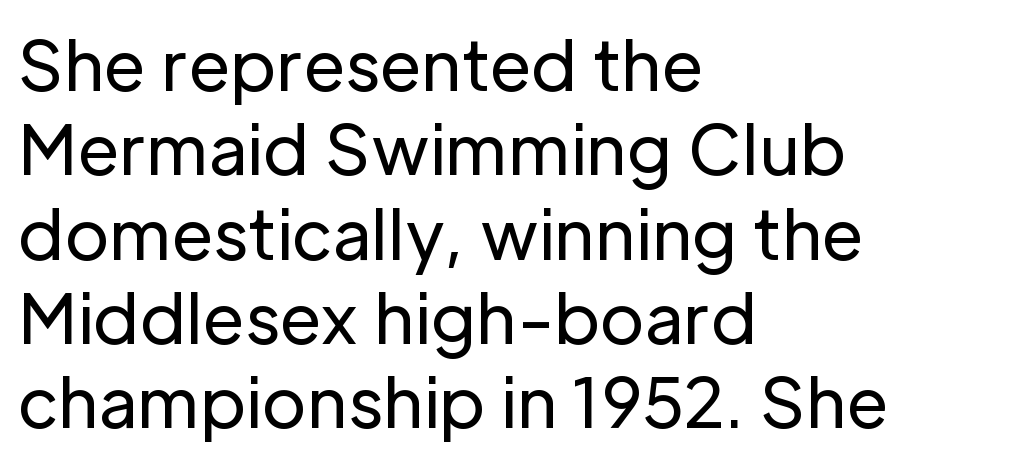
Q: Is the text bold? A: No.
Q: Is the text italic (slanted)? A: No, it is upright.
Q: Is the typeface a serif or a sans-serif typeface? A: Sans-serif.
Q: Is the text underlined? A: No.
Q: How is the paragraph aligned? A: Left-aligned.
Q: Is the spacing between letters normal or unusually wide? A: Normal.
Q: Width (condensed, normal, or wide)? A: Normal.
Q: Stroke contrast? A: Low.
Q: x-height? A: Medium.
Q: Monospaced? A: No.
